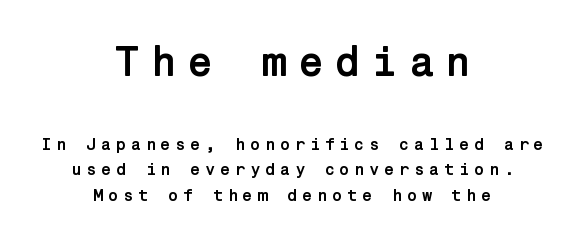
{"serif": "no", "italic": "no", "bold": "yes", "weight": "semibold", "width": "normal", "stroke_contrast": "low", "x_height": "medium", "underline": "no", "align": "center", "line_spacing": "normal", "line_spacing_ratio": 1.5, "letter_spacing": "wide", "letter_spacing_em": 0.26, "larger_block": "first", "size_ratio": 2.47, "glyph_px": 42}
